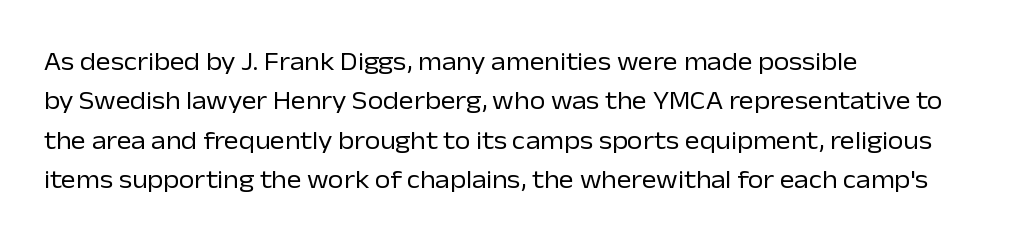
This block has exactly the height ordinary leading produces. Heft: none added — not bold. The face used here is rendered with its standard letterfit. Horizontally, the lines are justified to the leading edge only.
